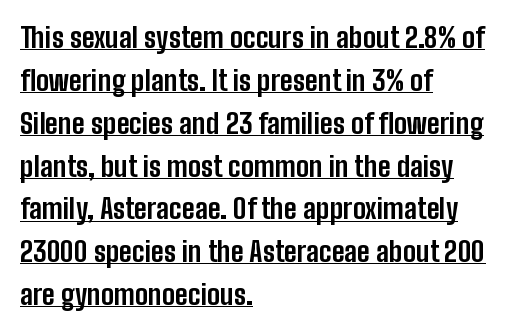
Q: Is the text bold? A: Yes.
Q: Is the text italic (slanted)? A: No, it is upright.
Q: Is the typeface a serif or a sans-serif typeface? A: Sans-serif.
Q: Is the text underlined? A: Yes.
Q: How is the paragraph aligned? A: Left-aligned.
Q: Is the spacing between letters normal or unusually wide? A: Normal.
Q: Is the spacing between lines tight, normal or loose? A: Normal.
Q: Width (condensed, normal, or wide)? A: Condensed.
Q: Stroke contrast? A: Low.
Q: x-height? A: Medium.
Q: Monospaced? A: No.
